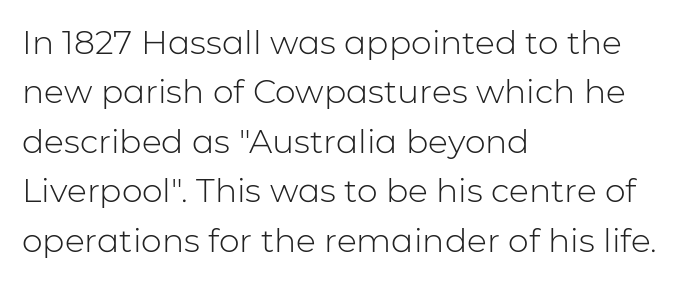
{"serif": "no", "italic": "no", "bold": "no", "weight": "light", "width": "normal", "stroke_contrast": "low", "x_height": "medium", "monospaced": "no", "underline": "no", "align": "left", "line_spacing": "normal", "line_spacing_ratio": 1.5, "letter_spacing": "normal", "letter_spacing_em": 0.0, "glyph_px": 33}
